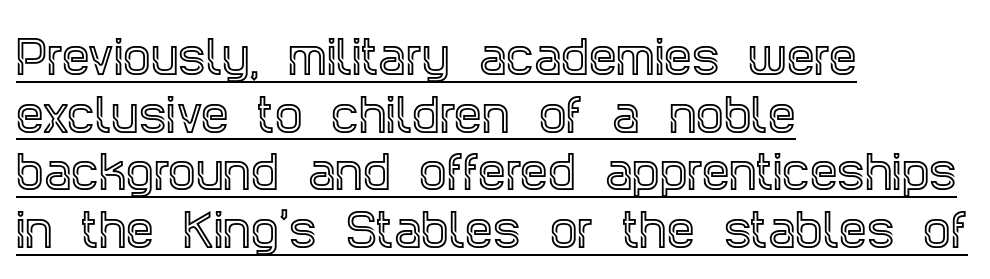
The image shows 44 px condensed serif type, upright; set left-aligned, normal line spacing (1.31x), normal letter spacing, underlined; a large x-height.
